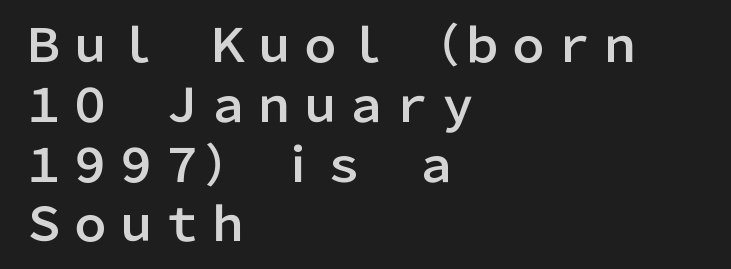
Q: Is the text italic (slanted)? A: No, it is upright.
Q: Is the typeface a serif or a sans-serif typeface? A: Sans-serif.
Q: Is the text underlined? A: No.
Q: How is the paragraph aligned? A: Left-aligned.
Q: Is the spacing between letters normal or unusually wide? A: Normal.
Q: Is the spacing between lines tight, normal or loose? A: Normal.
Q: Width (condensed, normal, or wide)? A: Normal.
Q: Stroke contrast? A: Low.
Q: x-height? A: Medium.
Q: Monospaced? A: No.
